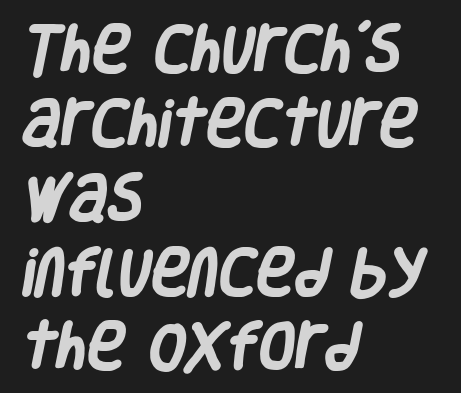
{"serif": "no", "bold": "yes", "weight": "heavy", "width": "condensed", "stroke_contrast": "low", "x_height": "large", "monospaced": "no", "underline": "no", "align": "left", "line_spacing": "normal", "line_spacing_ratio": 1.43, "letter_spacing": "normal", "letter_spacing_em": 0.0, "glyph_px": 52}
